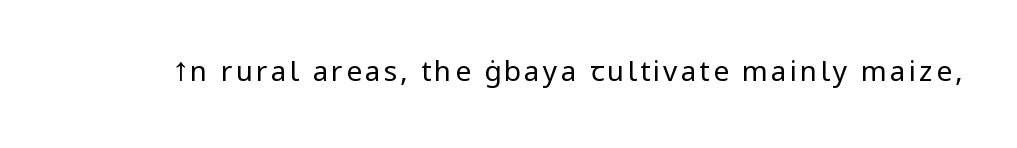
The image shows 28 px regular-weight sans-serif type, upright; set not underlined; low stroke contrast and a medium x-height.
